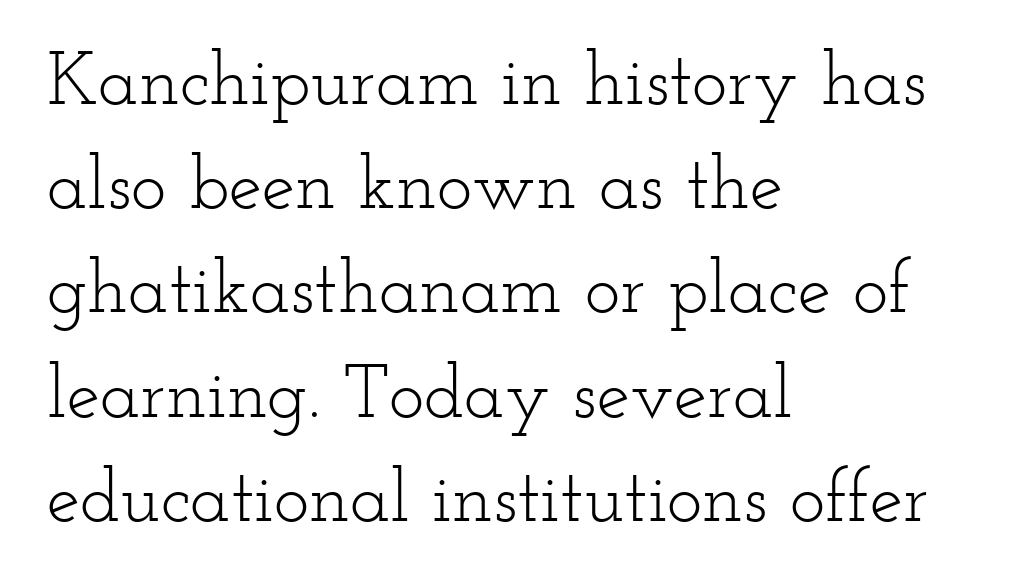
The image shows 75 px light, wide serif type, upright; set left-aligned, normal line spacing (1.39x), normal letter spacing, not underlined; low stroke contrast and a small x-height.
